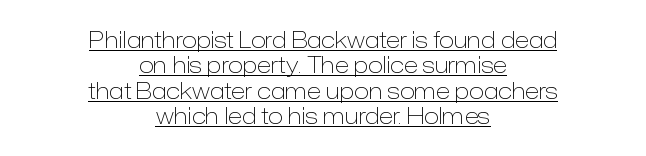
{"italic": "no", "bold": "no", "underline": "yes", "align": "center", "line_spacing": "tight", "line_spacing_ratio": 1.15, "letter_spacing": "normal", "letter_spacing_em": 0.0, "glyph_px": 22}
